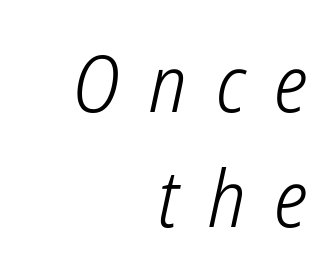
Unmarked baselines from the first word to the last. Character widths vary here, with narrow letters taking less room than wide ones. In terms of leading, this rendering sits right in the middle. What kind of face is this? One without serifs — a sans.
